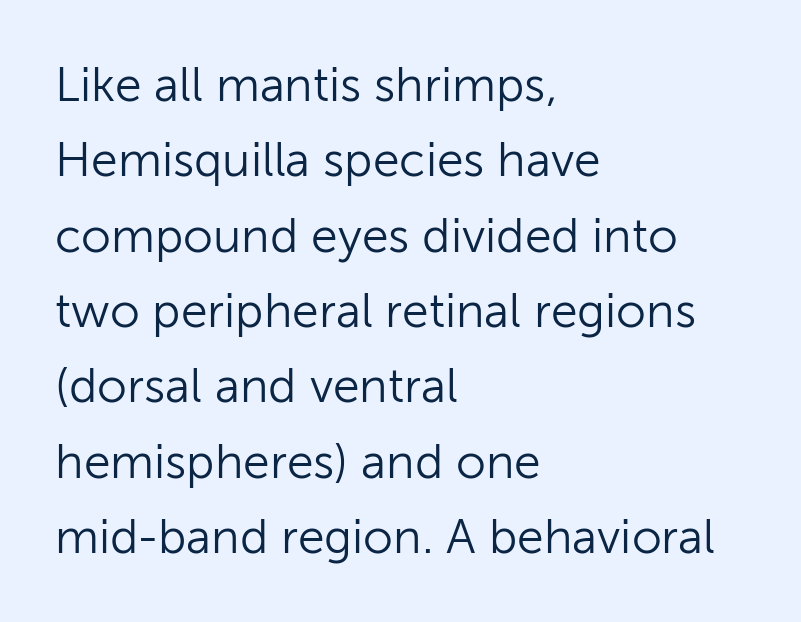
The image shows 48 px light sans-serif type, upright; set left-aligned, normal line spacing (1.57x), normal letter spacing, not underlined; low stroke contrast and a medium x-height.
